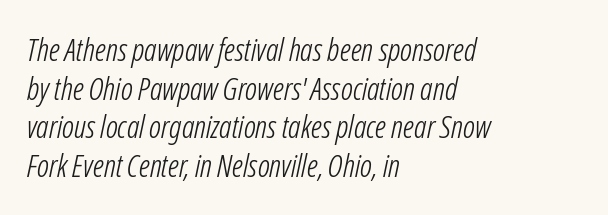
Q: Is the text bold? A: No.
Q: Is the text italic (slanted)? A: Yes, it leans right by about 12 degrees.
Q: Is the text underlined? A: No.
Q: How is the paragraph aligned? A: Left-aligned.
Q: Is the spacing between letters normal or unusually wide? A: Normal.
Q: Is the spacing between lines tight, normal or loose? A: Normal.
Q: Width (condensed, normal, or wide)? A: Condensed.
Q: Stroke contrast? A: Low.
Q: x-height? A: Medium.
Q: Monospaced? A: No.
